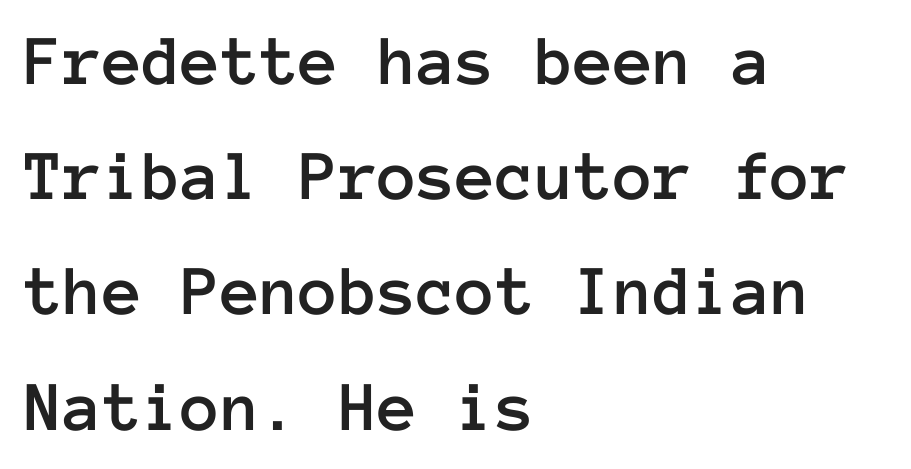
The image shows 72 px text type, upright, monospaced; set left-aligned, normal line spacing (1.6x), normal letter spacing, not underlined; low stroke contrast and a medium x-height.
